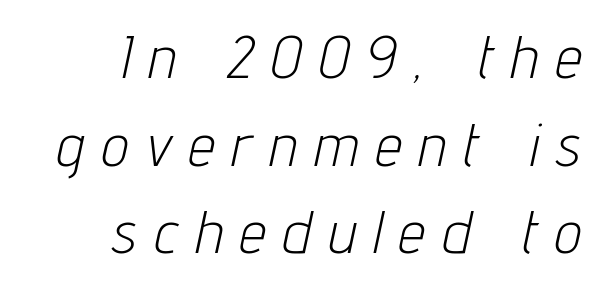
{"italic": "yes", "lean": "right", "slant_degrees": 12, "bold": "no", "weight": "light", "width": "condensed", "stroke_contrast": "low", "x_height": "medium", "monospaced": "no", "underline": "no", "align": "right", "line_spacing": "normal", "line_spacing_ratio": 1.46, "letter_spacing": "wide", "letter_spacing_em": 0.3, "glyph_px": 60}
